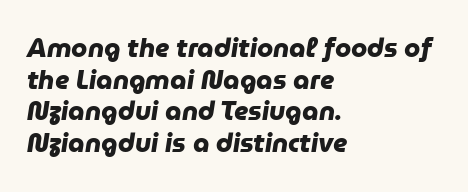
Q: Is the text bold? A: Yes.
Q: Is the text underlined? A: No.
Q: How is the paragraph aligned? A: Left-aligned.
Q: Is the spacing between letters normal or unusually wide? A: Normal.
